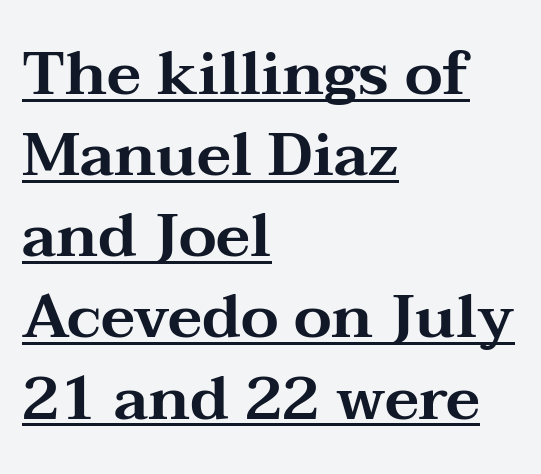
{"serif": "yes", "italic": "no", "width": "wide", "stroke_contrast": "medium", "x_height": "medium", "monospaced": "no", "underline": "yes", "align": "left", "line_spacing": "normal", "line_spacing_ratio": 1.33, "letter_spacing": "normal", "letter_spacing_em": 0.0, "glyph_px": 61}
